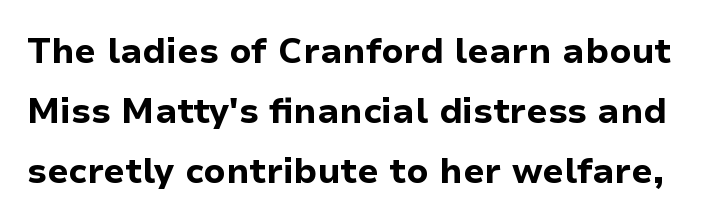
The image shows 35 px bold sans-serif type, upright; set line spacing 1.72x, normal letter spacing, not underlined; low stroke contrast and a medium x-height.
